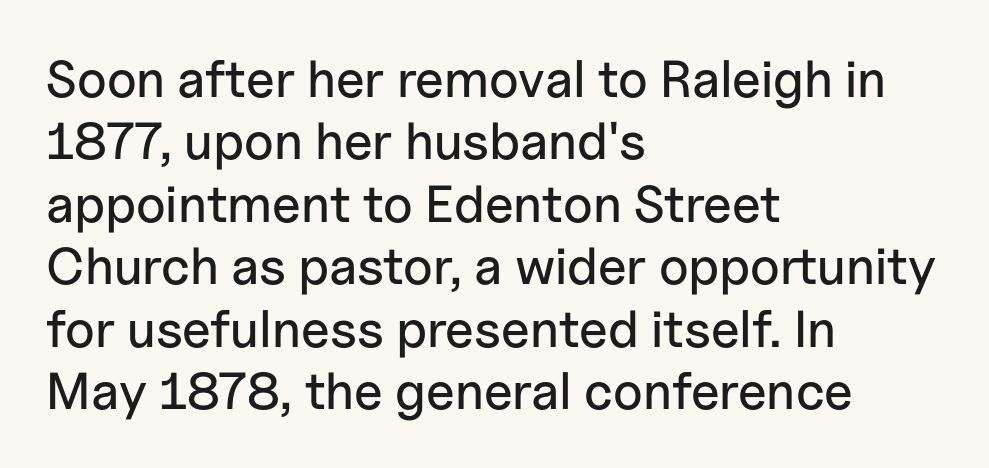
Serif or sans? Sans — the stroke terminals are bare. Here the designer chose a conventional face with non-uniform glyph widths. In terms of posture, this sample is upright. Glance below the letters and you will spot only blank space.
